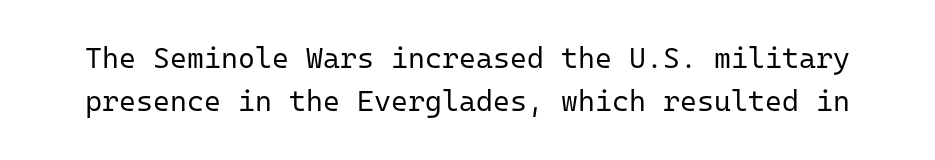
Q: Is the text bold? A: No.
Q: Is the text italic (slanted)? A: No, it is upright.
Q: Is the typeface a serif or a sans-serif typeface? A: Sans-serif.
Q: Is the text underlined? A: No.
Q: Is the spacing between letters normal or unusually wide? A: Normal.
Q: Is the spacing between lines tight, normal or loose? A: Normal.
Q: Width (condensed, normal, or wide)? A: Normal.
Q: Stroke contrast? A: Low.
Q: x-height? A: Medium.
Q: Monospaced? A: Yes.
